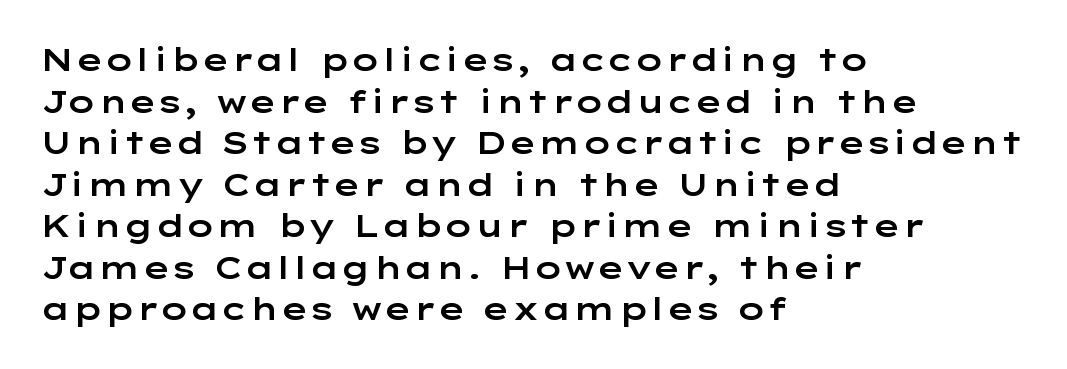
Q: Is the text italic (slanted)? A: No, it is upright.
Q: Is the typeface a serif or a sans-serif typeface? A: Sans-serif.
Q: Is the text underlined? A: No.
Q: How is the paragraph aligned? A: Left-aligned.
Q: Is the spacing between letters normal or unusually wide? A: Normal.
Q: Is the spacing between lines tight, normal or loose? A: Normal.
Q: Width (condensed, normal, or wide)? A: Wide.
Q: Stroke contrast? A: Low.
Q: x-height? A: Medium.
Q: Monospaced? A: No.
